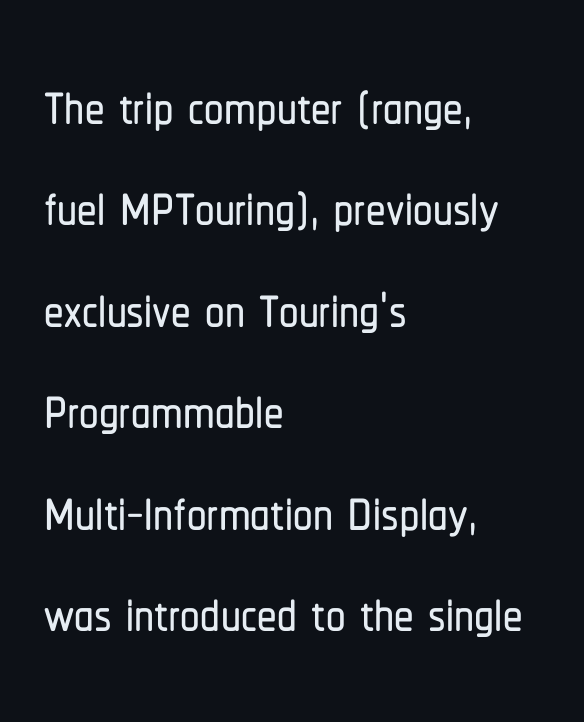
The image shows 78 px condensed sans-serif type, upright; set left-aligned, normal line spacing (1.3x), normal letter spacing, not underlined; low stroke contrast and a medium x-height.
